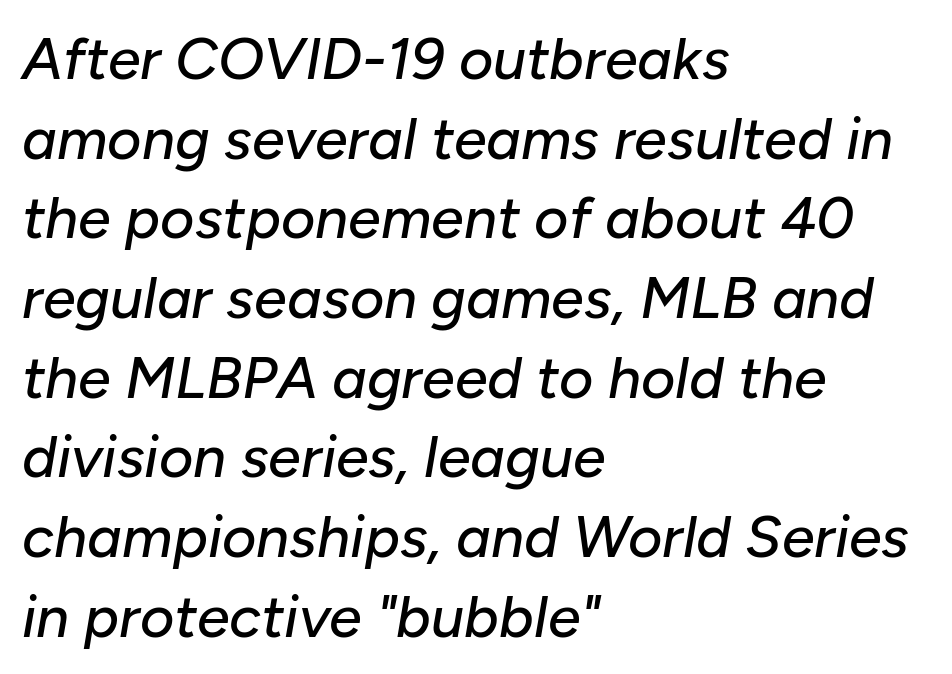
The image shows 59 px text type, italic (leaning right); set left-aligned, normal line spacing (1.35x), normal letter spacing, not underlined; low stroke contrast and a medium x-height.
